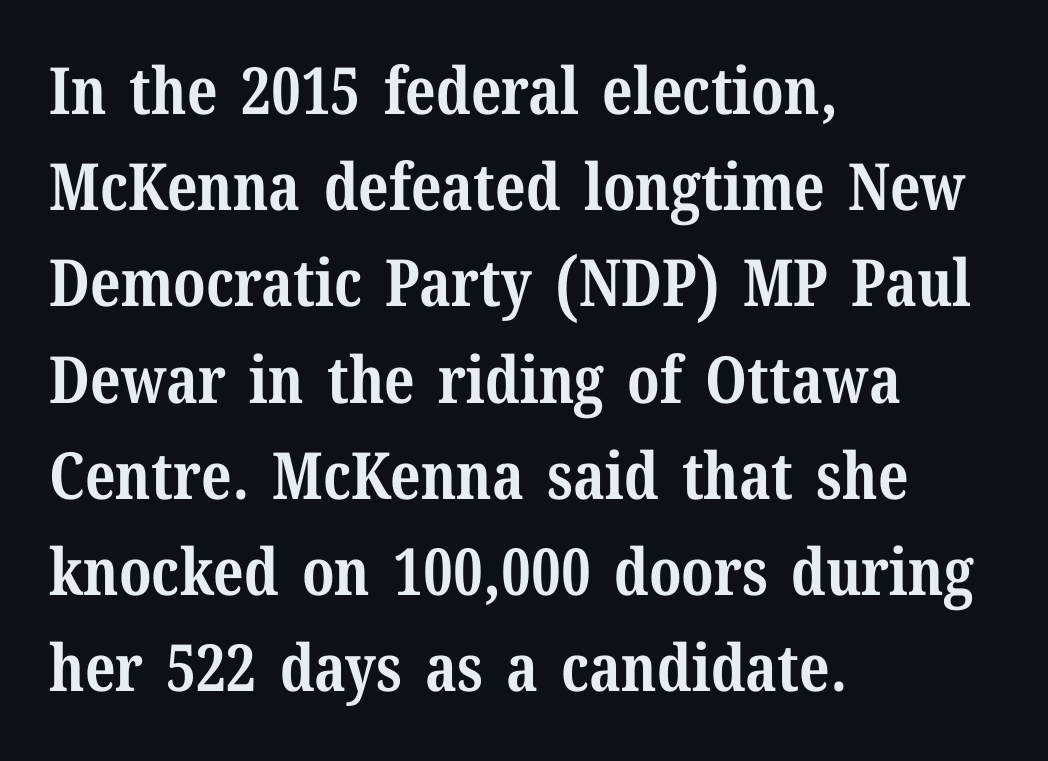
The image shows 65 px bold serif type, upright; set left-aligned, normal line spacing (1.48x), normal letter spacing, not underlined; medium stroke contrast and a medium x-height.
